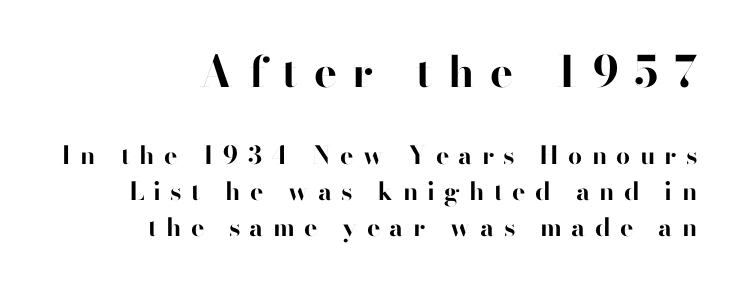
{"serif": "no", "italic": "no", "bold": "yes", "weight": "bold", "width": "normal", "stroke_contrast": "high", "x_height": "small", "monospaced": "no", "underline": "no", "align": "right", "line_spacing": "normal", "line_spacing_ratio": 1.45, "letter_spacing": "wide", "letter_spacing_em": 0.37, "larger_block": "first", "size_ratio": 1.72, "glyph_px": 43}
